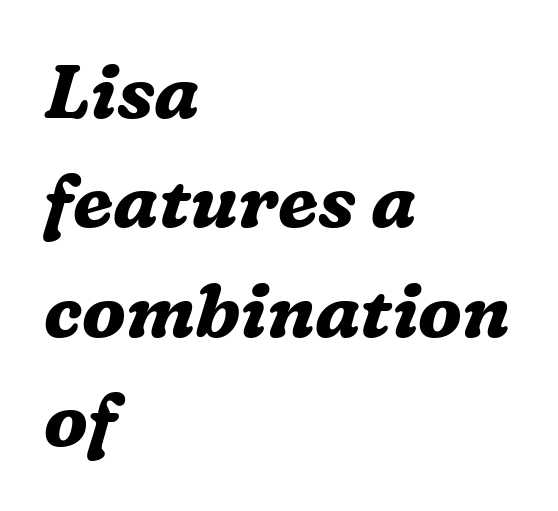
The image shows 75 px bold serif type, italic (leaning right); set left-aligned, normal line spacing (1.46x), normal letter spacing, not underlined; medium stroke contrast and a medium x-height.
